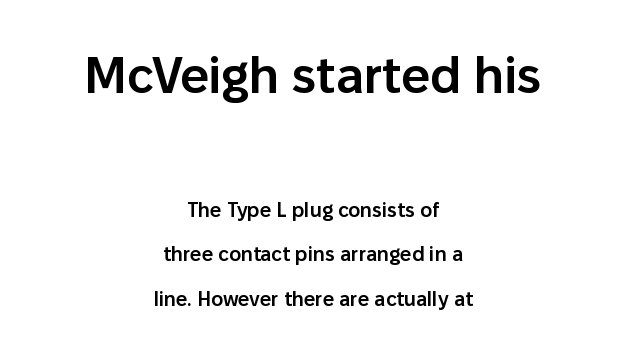
The image shows 50 px semibold sans-serif type, upright; set centered, loose line spacing (2.22x), normal letter spacing, not underlined; the first (top) block is 2.5x larger; low stroke contrast and a medium x-height.
